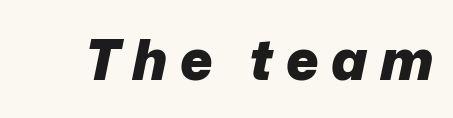
The image shows 55 px heavy type, italic (leaning right); set unusually wide letter spacing (+0.23 em), not underlined; low stroke contrast and a medium x-height.
